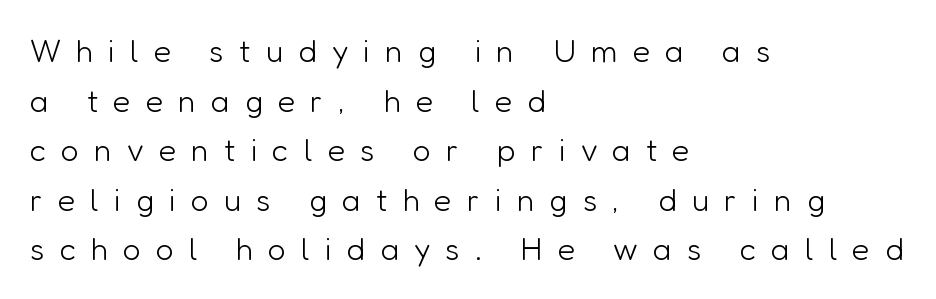
{"serif": "no", "italic": "no", "bold": "no", "weight": "light", "width": "normal", "stroke_contrast": "low", "x_height": "medium", "monospaced": "no", "underline": "no", "align": "left", "line_spacing": "normal", "line_spacing_ratio": 1.55, "letter_spacing": "wide", "letter_spacing_em": 0.47, "glyph_px": 32}
